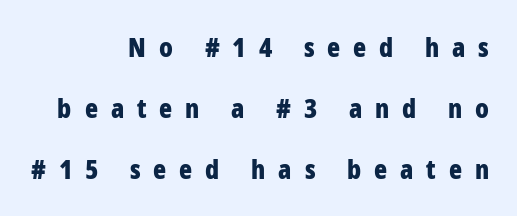
No italicization has been applied; the sample stays upright. Does the copy run flush right? Yes — the right margin is perfectly even. In terms of leading, this rendering errs on the spacious side. Look at the stroke-to-counter ratio: heavy, a bold. Tracking here is generous; glyphs stand well apart from one another. Descenders are the only things crossing below the line.
